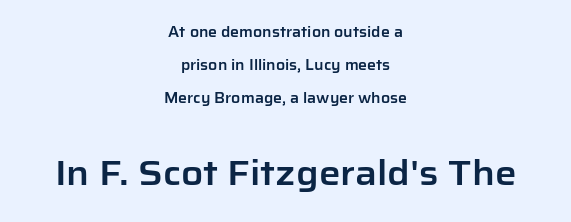
{"serif": "no", "italic": "no", "width": "normal", "stroke_contrast": "low", "x_height": "medium", "monospaced": "no", "underline": "no", "align": "center", "line_spacing": "loose", "line_spacing_ratio": 2.34, "letter_spacing": "normal", "letter_spacing_em": 0.0, "larger_block": "second", "size_ratio": 2.43, "glyph_px": 34}
